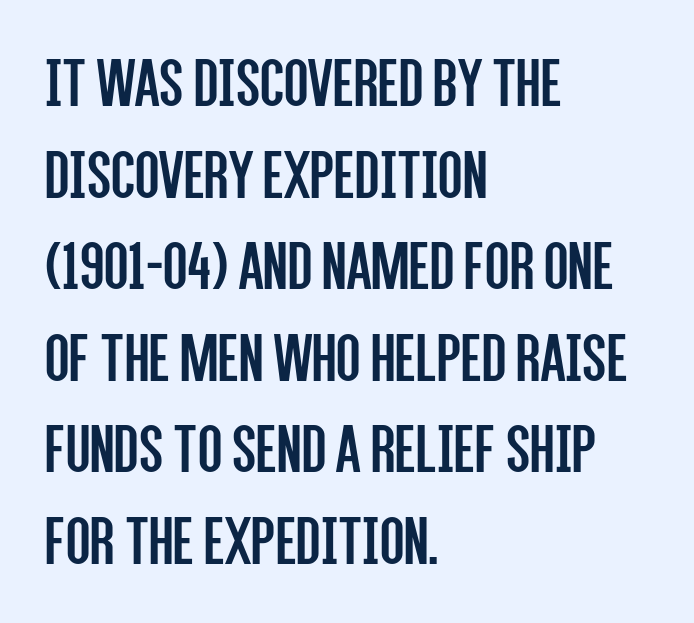
Q: Is the text bold? A: No.
Q: Is the text italic (slanted)? A: No, it is upright.
Q: Is the typeface a serif or a sans-serif typeface? A: Sans-serif.
Q: Is the text underlined? A: No.
Q: How is the paragraph aligned? A: Left-aligned.
Q: Is the spacing between letters normal or unusually wide? A: Normal.
Q: Is the spacing between lines tight, normal or loose? A: Normal.
Q: Width (condensed, normal, or wide)? A: Condensed.
Q: Stroke contrast? A: Low.
Q: x-height? A: Large.
Q: Monospaced? A: No.
